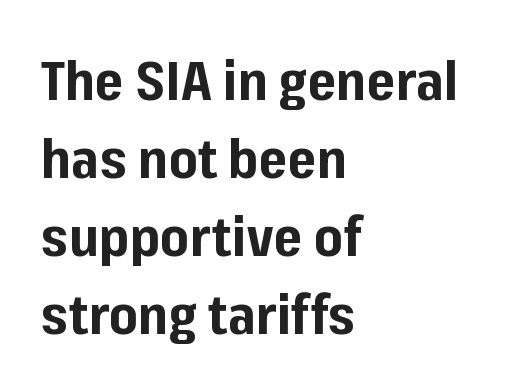
The image shows 55 px bold sans-serif type, upright; set left-aligned, normal line spacing (1.42x), normal letter spacing, not underlined; low stroke contrast and a medium x-height.
